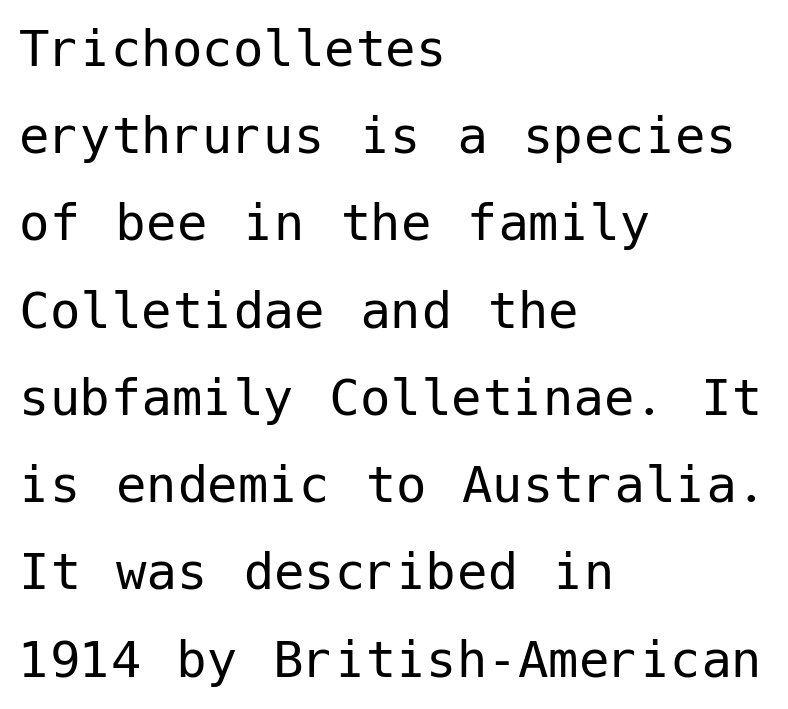
Vertical strokes here are truly vertical. Serifs: no, the terminals of the letterforms are clean. Underlining? Definitely not there. A student would call this left alignment; a typographer would say flush left, rag right. The cut favours lightness, reaching ordinary text weight at its darkest. A typesetter would call this leading conventional body-copy spacing.
